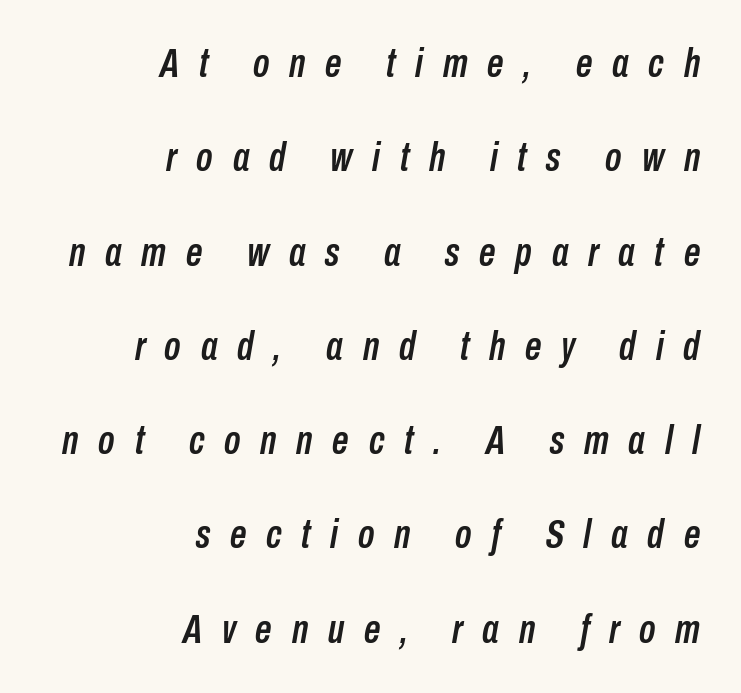
{"italic": "yes", "lean": "right", "slant_degrees": 10, "width": "condensed", "stroke_contrast": "low", "x_height": "medium", "monospaced": "no", "underline": "no", "align": "right", "line_spacing": "loose", "line_spacing_ratio": 2.3, "letter_spacing": "wide", "letter_spacing_em": 0.48, "glyph_px": 41}
